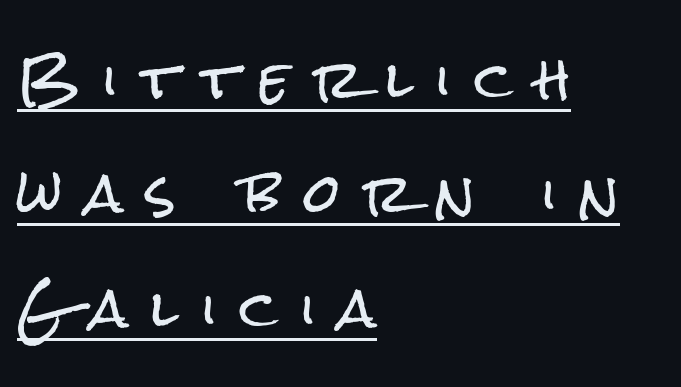
{"serif": "no", "italic": "no", "width": "condensed", "stroke_contrast": "low", "x_height": "medium", "monospaced": "no", "underline": "yes", "align": "left", "line_spacing": "loose", "line_spacing_ratio": 2.2, "letter_spacing": "wide", "letter_spacing_em": 0.44, "glyph_px": 52}
